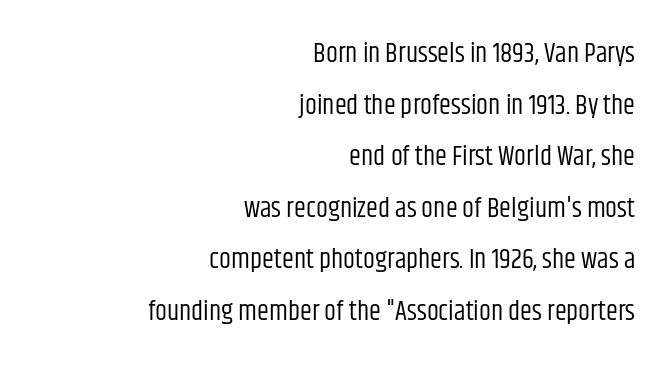
{"italic": "no", "bold": "no", "underline": "no", "align": "right", "line_spacing": "loose", "line_spacing_ratio": 1.91, "letter_spacing": "normal", "letter_spacing_em": 0.0, "glyph_px": 27}
